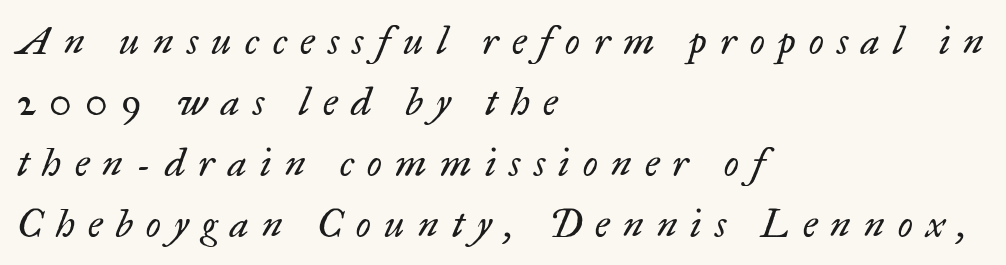
{"serif": "yes", "italic": "yes", "lean": "right", "slant_degrees": 17, "bold": "no", "weight": "regular", "width": "normal", "stroke_contrast": "low", "x_height": "small", "monospaced": "no", "underline": "no", "align": "left", "line_spacing": "normal", "line_spacing_ratio": 1.56, "letter_spacing": "wide", "letter_spacing_em": 0.34, "glyph_px": 39}
